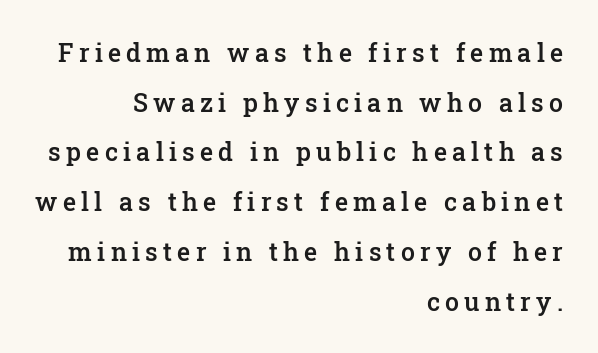
Unlike italic type, these characters show no tilt at all. The setting favours the right margin, as signatures and pull-quotes sometimes do. If you measured baseline to baseline, you'd find a long distance. The space directly below the letters is spotless. The font is running at a semibold setting, under full bold. Inter-character spacing is expanded well beyond the font's built-in metrics.
